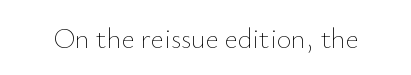
Q: Is the text bold? A: No.
Q: Is the text italic (slanted)? A: No, it is upright.
Q: Is the text underlined? A: No.
Q: Is the spacing between letters normal or unusually wide? A: Normal.
Q: Width (condensed, normal, or wide)? A: Normal.
Q: Stroke contrast? A: Low.
Q: x-height? A: Small.
Q: Monospaced? A: No.
